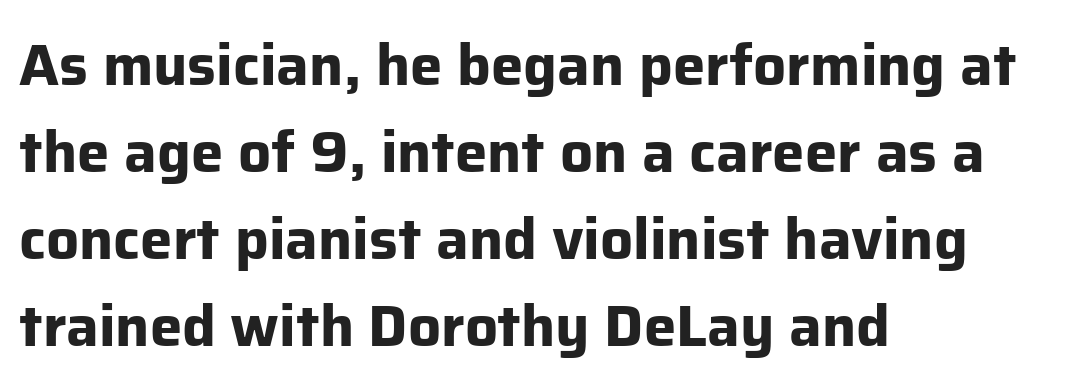
The image shows 58 px bold sans-serif type, upright; set left-aligned, normal line spacing (1.5x), normal letter spacing, not underlined; low stroke contrast and a medium x-height.
